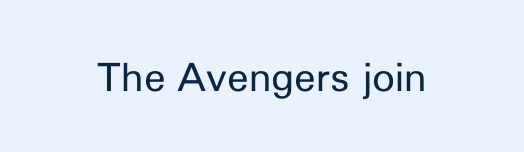
A typesetter would mark this as roman, not italic. The glyphs are unaccompanied by any horizontal stroke below them. The weight tops out at a normal text grade. Here the glyphs are tracked normally, forming tight word shapes. Letterform terminals end flat and unadorned throughout the passage.
